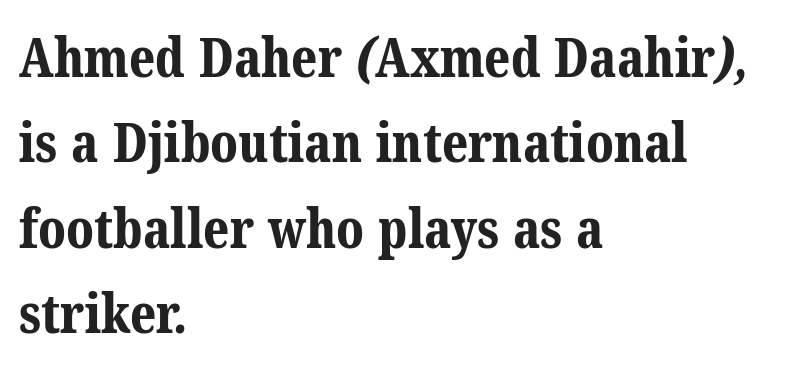
{"serif": "yes", "bold": "yes", "weight": "bold", "width": "normal", "stroke_contrast": "medium", "x_height": "medium", "monospaced": "no", "underline": "no", "align": "left", "line_spacing": "normal", "line_spacing_ratio": 1.58, "letter_spacing": "normal", "letter_spacing_em": 0.0, "glyph_px": 54}
